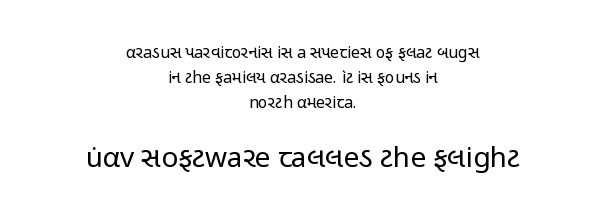
Q: Is the text bold? A: No.
Q: Is the text italic (slanted)? A: No, it is upright.
Q: Is the typeface a serif or a sans-serif typeface? A: Sans-serif.
Q: Is the text underlined? A: No.
Q: How is the paragraph aligned? A: Centered.
Q: Is the spacing between letters normal or unusually wide? A: Normal.
Q: Is the spacing between lines tight, normal or loose? A: Normal.
Q: Which block of text is set in a larger size, the first (top) or the second (bottom)? A: The second (bottom) one.
Q: Width (condensed, normal, or wide)? A: Condensed.
Q: Stroke contrast? A: Low.
Q: x-height? A: Medium.
Q: Monospaced? A: No.
